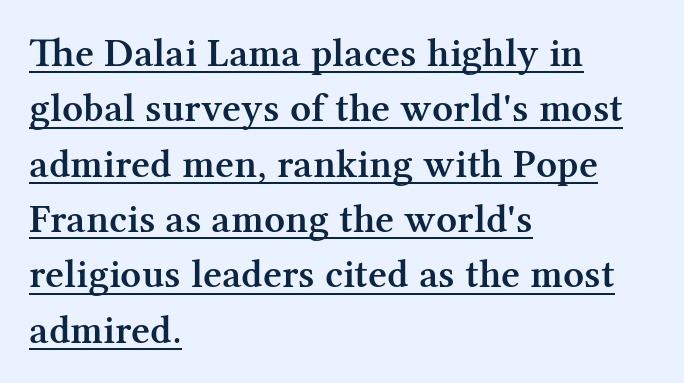
{"serif": "yes", "italic": "no", "bold": "semi", "weight": "semibold", "width": "normal", "stroke_contrast": "medium", "x_height": "medium", "monospaced": "no", "underline": "yes", "align": "left", "line_spacing": "normal", "line_spacing_ratio": 1.35, "letter_spacing": "normal", "letter_spacing_em": 0.0, "glyph_px": 41}
